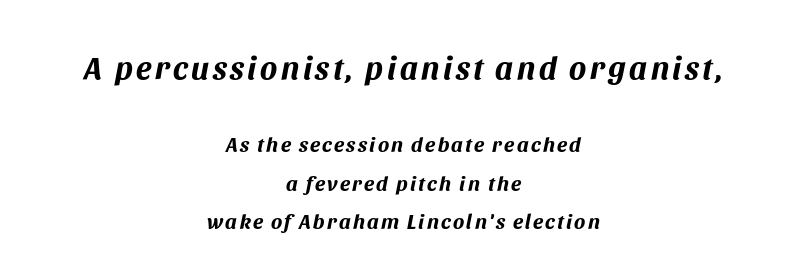
{"italic": "yes", "lean": "right", "slant_degrees": 11, "bold": "yes", "weight": "bold", "width": "normal", "stroke_contrast": "medium", "x_height": "large", "monospaced": "no", "underline": "no", "align": "center", "line_spacing_ratio": 1.83, "larger_block": "first", "size_ratio": 1.52, "glyph_px": 32}
